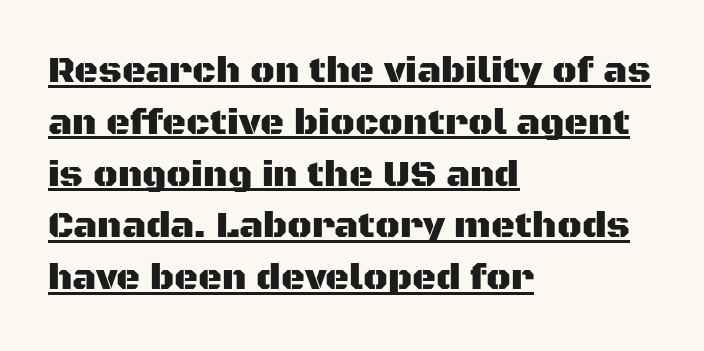
Q: Is the text italic (slanted)? A: No, it is upright.
Q: Is the typeface a serif or a sans-serif typeface? A: Sans-serif.
Q: Is the text underlined? A: Yes.
Q: How is the paragraph aligned? A: Left-aligned.
Q: Is the spacing between letters normal or unusually wide? A: Normal.
Q: Is the spacing between lines tight, normal or loose? A: Normal.
Q: Width (condensed, normal, or wide)? A: Normal.
Q: Stroke contrast? A: Medium.
Q: x-height? A: Large.
Q: Monospaced? A: No.
